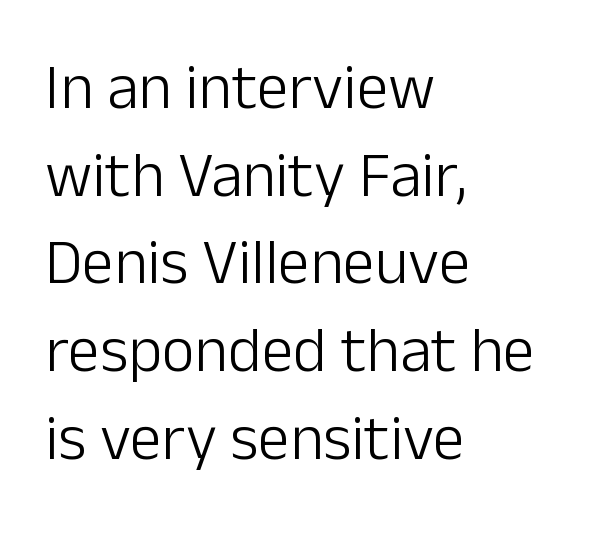
Just letters on the line, the space beneath them empty. Is this a fixed-width face? No — the glyphs have proportional, varying widths. The rendering anchors every line to the left-hand side. The block of text has a typical density, with ordinary space between rows. Students, note that the glyphs here touch the page at normal intervals. Compared with a typical body face, this is equally light or lighter still.
